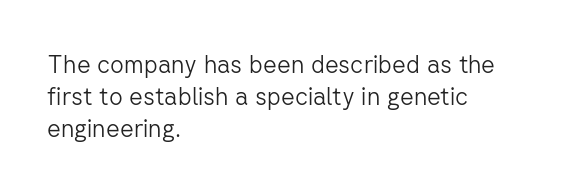
{"italic": "no", "bold": "no", "underline": "no", "align": "left", "line_spacing": "normal", "line_spacing_ratio": 1.34, "letter_spacing": "normal", "letter_spacing_em": 0.0, "glyph_px": 24}
